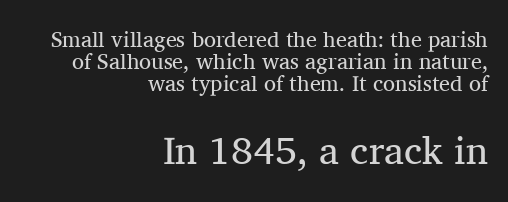
Q: Is the text bold? A: No.
Q: Is the text italic (slanted)? A: No, it is upright.
Q: Is the typeface a serif or a sans-serif typeface? A: Serif.
Q: Is the text underlined? A: No.
Q: How is the paragraph aligned? A: Right-aligned.
Q: Is the spacing between letters normal or unusually wide? A: Normal.
Q: Is the spacing between lines tight, normal or loose? A: Tight.
Q: Which block of text is set in a larger size, the first (top) or the second (bottom)? A: The second (bottom) one.
Q: Width (condensed, normal, or wide)? A: Normal.
Q: Stroke contrast? A: Medium.
Q: x-height? A: Medium.
Q: Monospaced? A: No.
